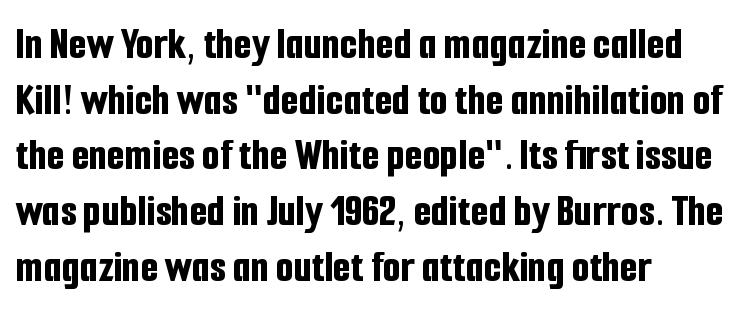
{"serif": "no", "italic": "no", "bold": "yes", "weight": "bold", "width": "condensed", "stroke_contrast": "low", "x_height": "medium", "monospaced": "no", "underline": "no", "align": "left", "line_spacing_ratio": 1.21, "letter_spacing": "normal", "letter_spacing_em": 0.0, "glyph_px": 46}
